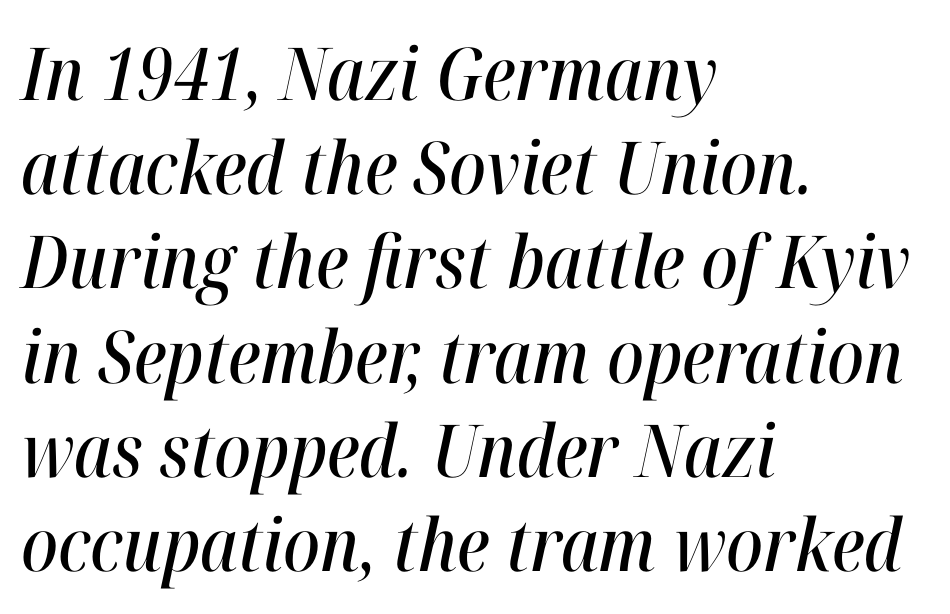
The letterforms sit shoulder to shoulder at normal distance. The rendering anchors every line to the left-hand side. The baseline area is clear. The passage shown is typed in a proportional face where columns would drift.
